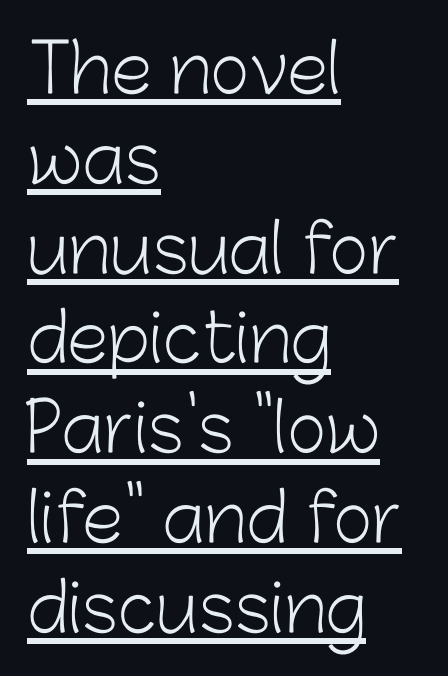
Typographically, this falls in the sans-serif category. Posture: vertical. Think standard paragraph weight, or any step lighter than that. Caption: multi-line text, flush left, ragged right. Each new line begins a customary step beneath the previous one.
